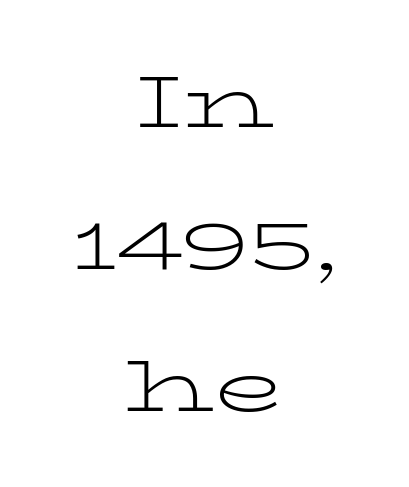
On a weight scale, this lands at 450 or below. The letters advance in unequal steps, a hallmark of proportional type. You can tell from the footed stems that serif type was used. The lines in this sample share a center point and differ in where they start and stop. Tracking value appears to be zero — textbook default spacing. In terms of leading, this rendering errs on the spacious side.
